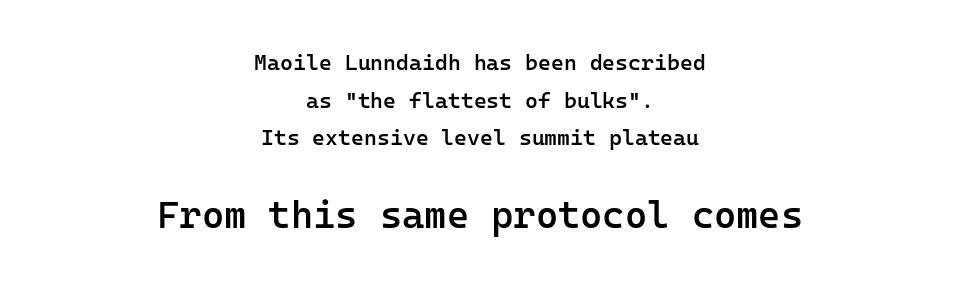
{"serif": "no", "italic": "no", "bold": "semi", "weight": "semibold", "width": "normal", "stroke_contrast": "low", "x_height": "medium", "monospaced": "yes", "underline": "no", "align": "center", "line_spacing_ratio": 1.71, "letter_spacing": "normal", "letter_spacing_em": 0.0, "larger_block": "second", "size_ratio": 1.73, "glyph_px": 38}
